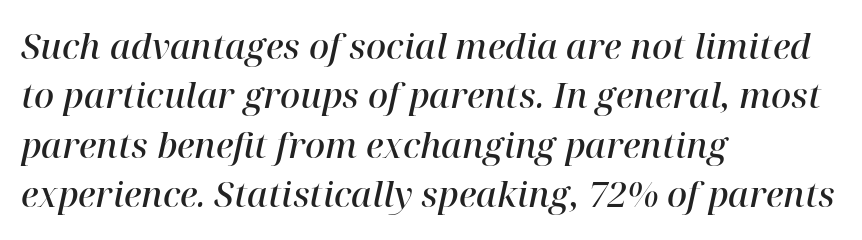
{"serif": "yes", "italic": "yes", "lean": "right", "slant_degrees": 12, "bold": "semi", "weight": "semibold", "width": "normal", "stroke_contrast": "high", "x_height": "medium", "monospaced": "no", "underline": "no", "align": "left", "line_spacing": "normal", "line_spacing_ratio": 1.41, "letter_spacing": "normal", "letter_spacing_em": 0.0, "glyph_px": 35}
